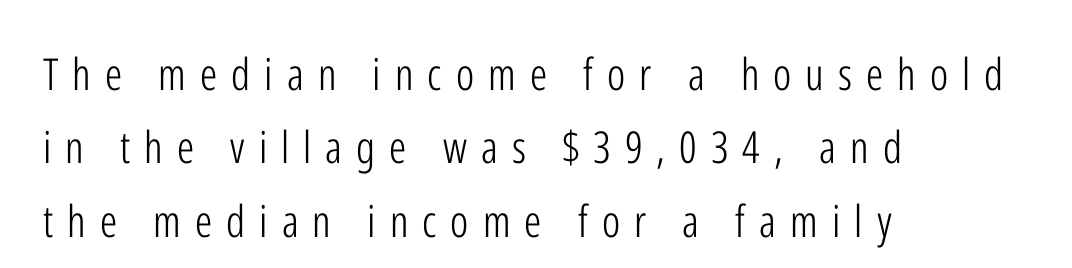
Q: Is the text bold? A: No.
Q: Is the text italic (slanted)? A: No, it is upright.
Q: Is the typeface a serif or a sans-serif typeface? A: Sans-serif.
Q: Is the text underlined? A: No.
Q: How is the paragraph aligned? A: Left-aligned.
Q: Is the spacing between letters normal or unusually wide? A: Unusually wide.
Q: Is the spacing between lines tight, normal or loose? A: Normal.
Q: Width (condensed, normal, or wide)? A: Condensed.
Q: Stroke contrast? A: Low.
Q: x-height? A: Medium.
Q: Monospaced? A: No.
